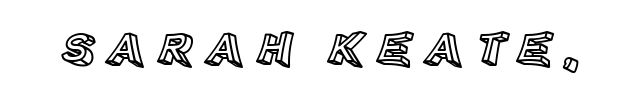
The image shows 48 px text type; set unusually wide letter spacing (+0.22 em), not underlined; a large x-height.
